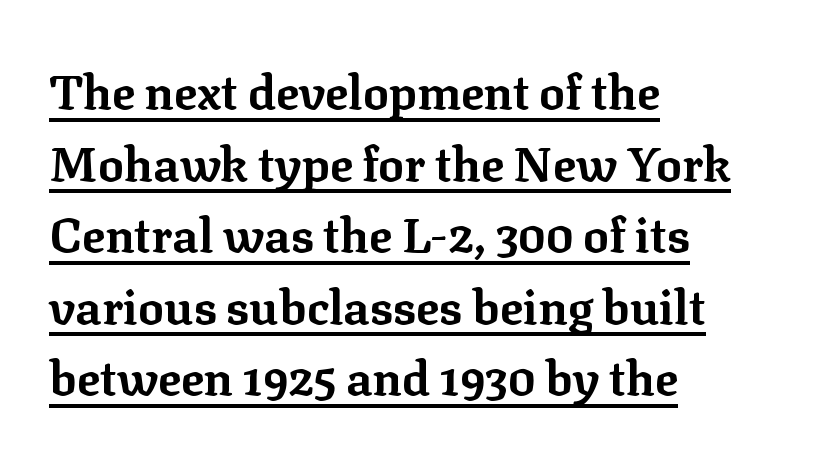
{"serif": "yes", "italic": "no", "bold": "yes", "weight": "bold", "width": "normal", "stroke_contrast": "low", "x_height": "medium", "monospaced": "no", "underline": "yes", "align": "left", "line_spacing": "normal", "line_spacing_ratio": 1.49, "letter_spacing": "normal", "letter_spacing_em": 0.0, "glyph_px": 48}
